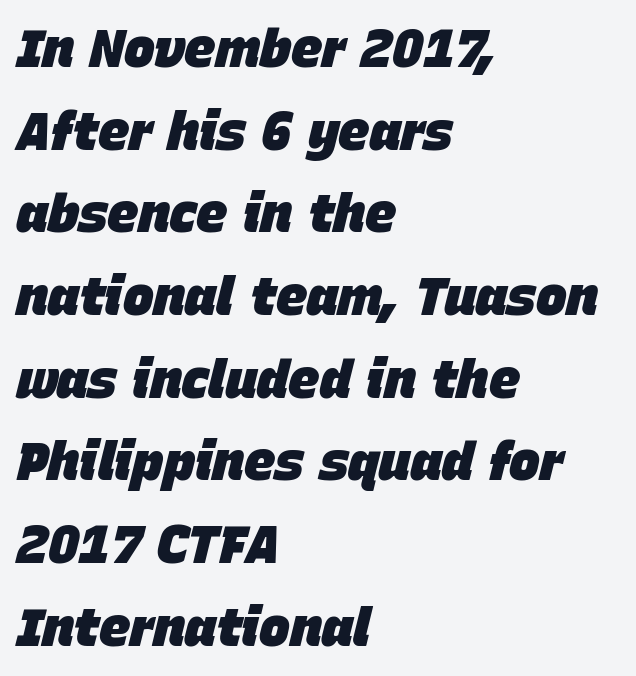
Its strokes are broad and dark, the hallmark of bold type. Each letter keeps its own natural width here, so spacing adapts to shape. In terms of posture, this sample is oblique. The gaps between neighbouring characters are ordinary and unremarkable. Has an underline been added? It has not. Each new line begins a customary step beneath the previous one.
